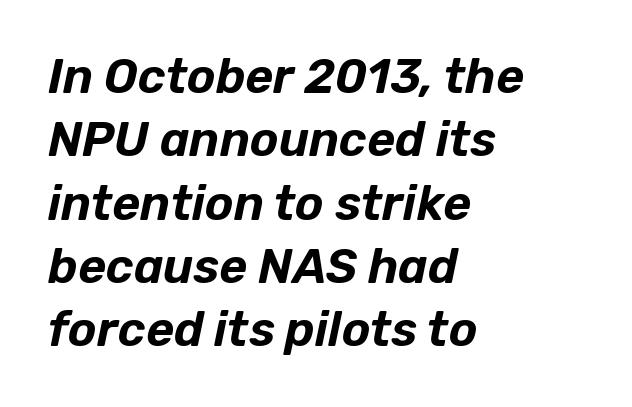
The text block is weighted toward the left margin, trailing off unevenly rightward. Here the designer chose a conventional face with non-uniform glyph widths. The gap between lines stays unmarked. Interline gaps are of average width in this sample.
